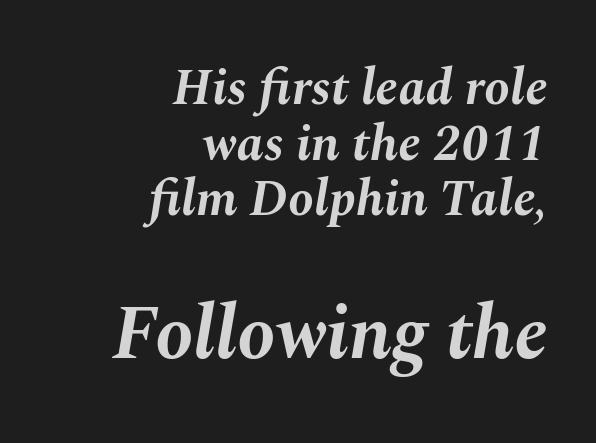
The zone under the glyphs is completely vacant. Yep, that's italic — everything's leaning. The leading is snug, giving the passage a crowded texture. Spacing between characters is what you'd get straight out of the box.
